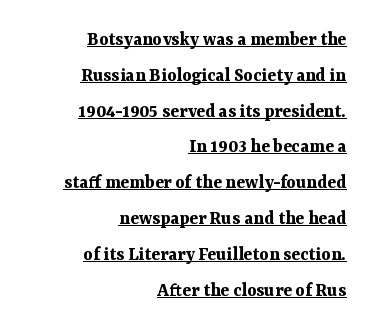
Q: Is the text bold? A: Yes.
Q: Is the text italic (slanted)? A: No, it is upright.
Q: Is the text underlined? A: Yes.
Q: How is the paragraph aligned? A: Right-aligned.
Q: Is the spacing between letters normal or unusually wide? A: Normal.
